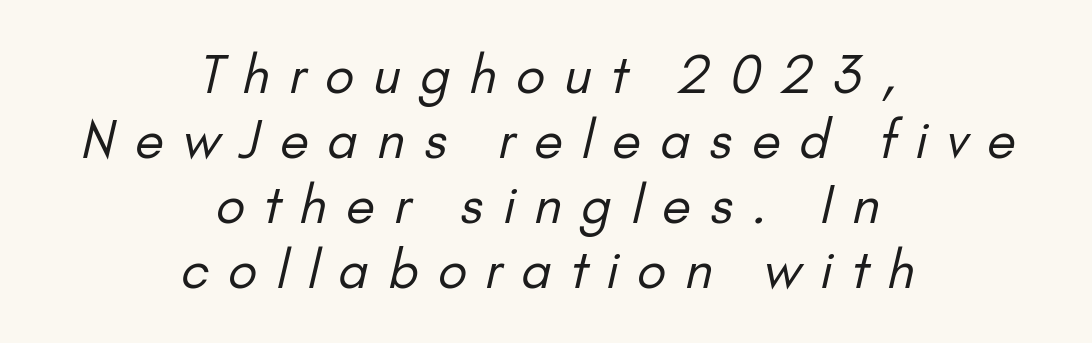
Is this a heavy cut? Hardly; it is regular or lighter. Each letter keeps its own natural width here, so spacing adapts to shape. The rows are spaced the way most documents space them. Visually the block forms a symmetrical silhouette, jagged on both flanks. Just letters on the line, the space beneath them empty. Grotesque or geometric, the face here clearly has no serifs.
